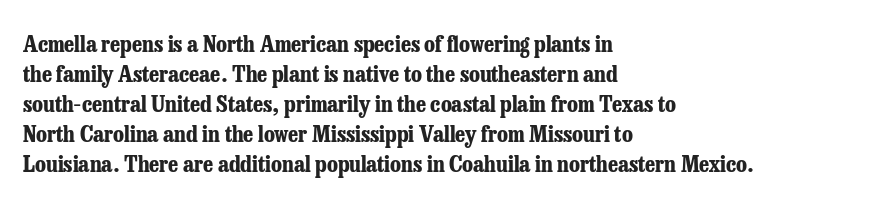
Q: Is the text bold? A: Yes.
Q: Is the text italic (slanted)? A: No, it is upright.
Q: Is the text underlined? A: No.
Q: How is the paragraph aligned? A: Left-aligned.
Q: Is the spacing between letters normal or unusually wide? A: Normal.
Q: Is the spacing between lines tight, normal or loose? A: Normal.
